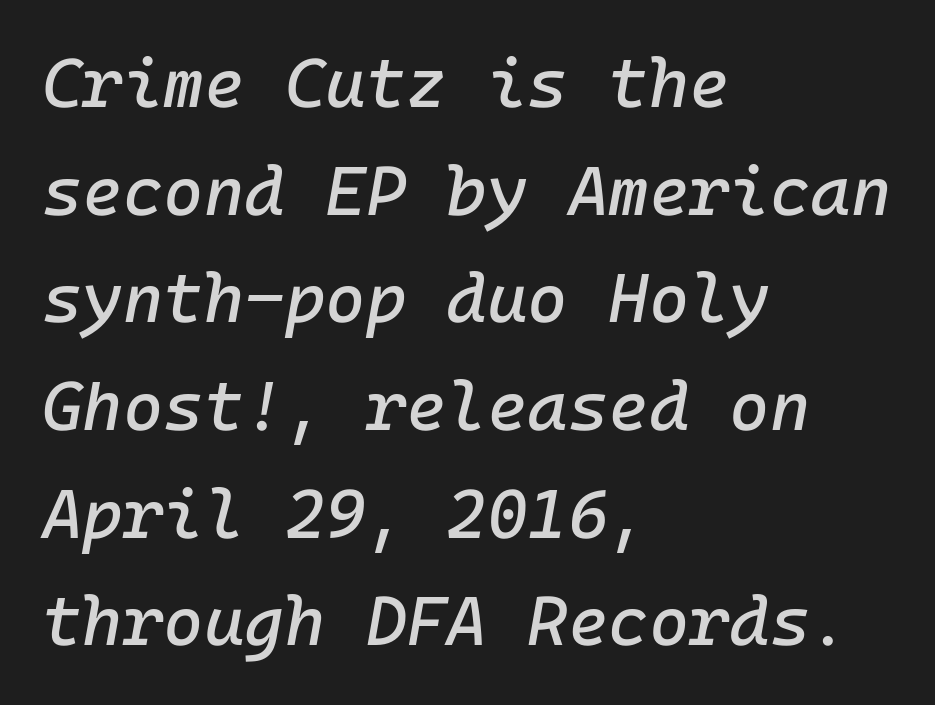
Q: Is the text italic (slanted)? A: Yes, it leans right by about 10 degrees.
Q: Is the text underlined? A: No.
Q: How is the paragraph aligned? A: Left-aligned.
Q: Is the spacing between letters normal or unusually wide? A: Normal.
Q: Is the spacing between lines tight, normal or loose? A: Normal.
Q: Width (condensed, normal, or wide)? A: Normal.
Q: Stroke contrast? A: Low.
Q: x-height? A: Medium.
